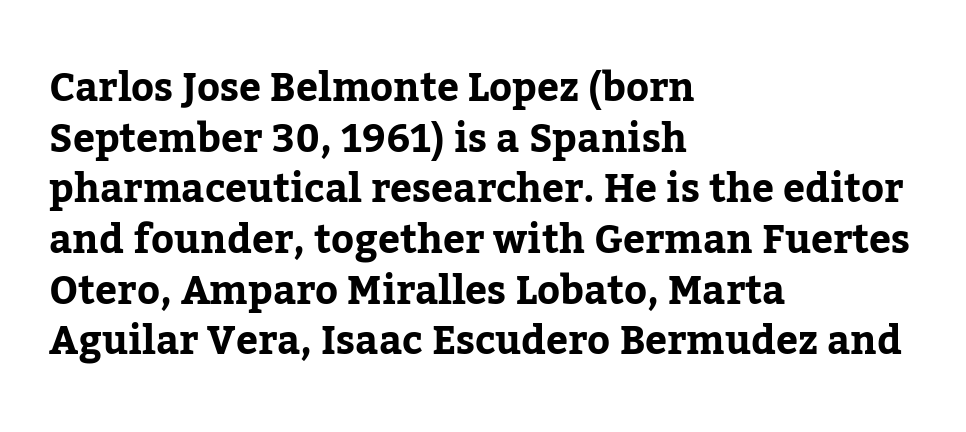
The image shows 39 px bold serif type, upright; set left-aligned, normal line spacing (1.3x), normal letter spacing, not underlined; low stroke contrast and a medium x-height.
